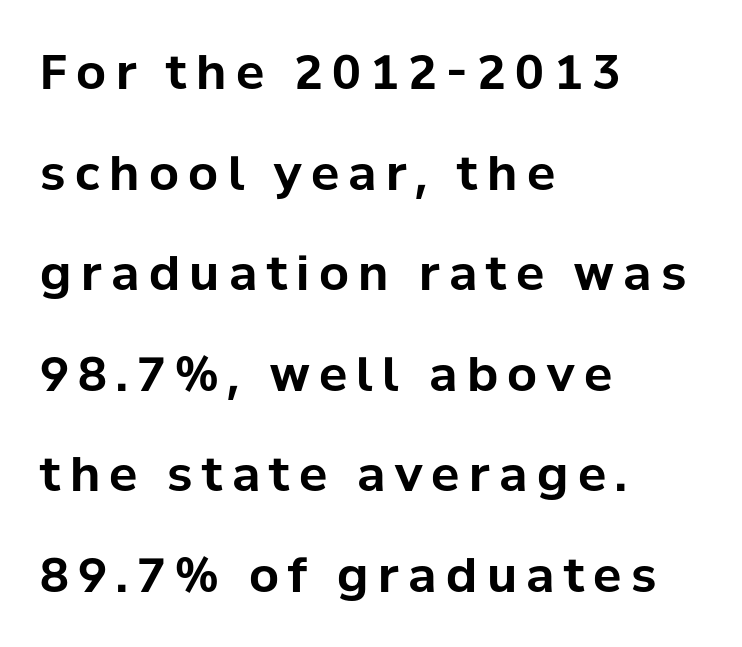
{"serif": "no", "italic": "no", "bold": "yes", "weight": "bold", "width": "normal", "stroke_contrast": "low", "x_height": "medium", "monospaced": "no", "underline": "no", "align": "left", "line_spacing": "loose", "line_spacing_ratio": 2.14, "letter_spacing": "wide", "letter_spacing_em": 0.2, "glyph_px": 47}
